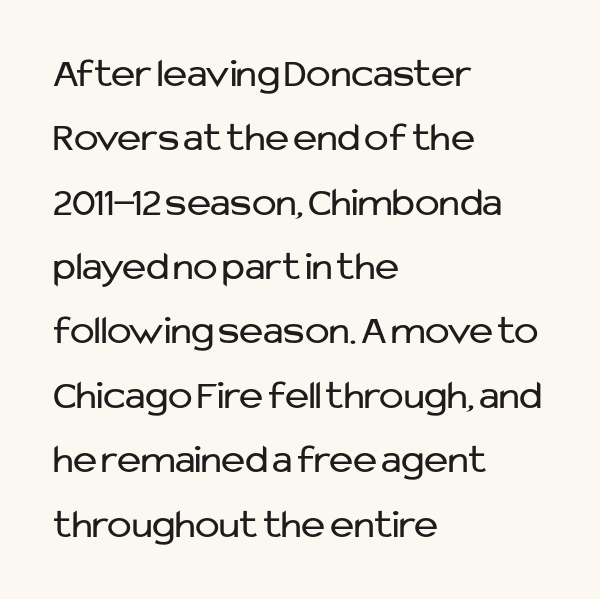
Q: Is the text bold? A: No.
Q: Is the text italic (slanted)? A: No, it is upright.
Q: Is the typeface a serif or a sans-serif typeface? A: Sans-serif.
Q: Is the text underlined? A: No.
Q: How is the paragraph aligned? A: Left-aligned.
Q: Is the spacing between letters normal or unusually wide? A: Normal.
Q: Is the spacing between lines tight, normal or loose? A: Normal.
Q: Width (condensed, normal, or wide)? A: Normal.
Q: Stroke contrast? A: Low.
Q: x-height? A: Medium.
Q: Monospaced? A: No.
